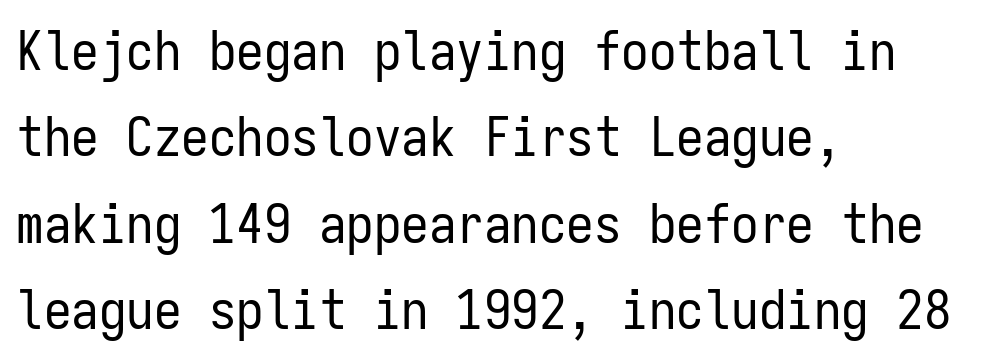
The image shows 55 px regular-weight, condensed sans-serif type, upright, monospaced; set left-aligned, normal line spacing (1.57x), normal letter spacing, not underlined; low stroke contrast and a medium x-height.
